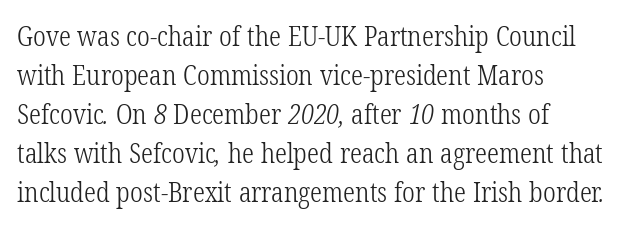
The image shows 27 px text type; set left-aligned, normal line spacing (1.44x), normal letter spacing, not underlined.
